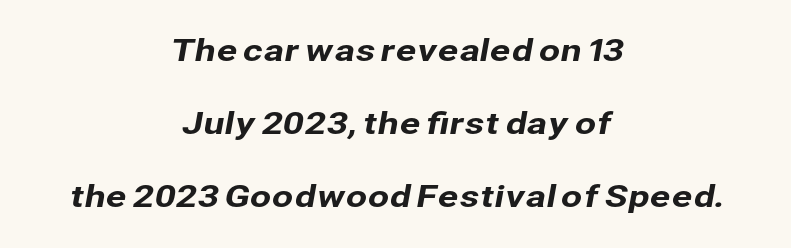
{"serif": "no", "width": "normal", "stroke_contrast": "low", "x_height": "medium", "monospaced": "no", "underline": "no", "align": "center", "line_spacing": "loose", "line_spacing_ratio": 2.36, "letter_spacing": "normal", "letter_spacing_em": 0.0, "glyph_px": 31}
